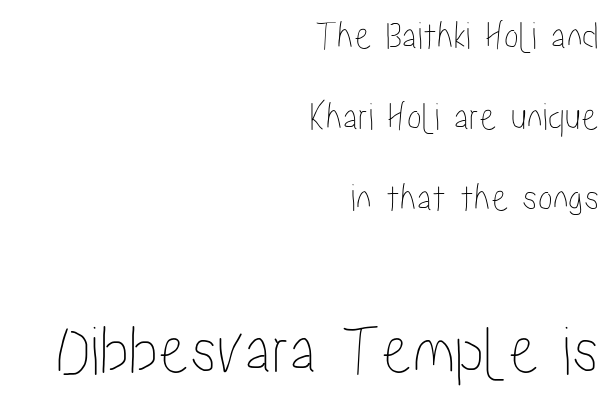
The image shows 70 px condensed type, upright; set right-aligned, loose line spacing (2.03x), normal letter spacing, not underlined; the second (bottom) block is 1.75x larger; low stroke contrast and a medium x-height.
